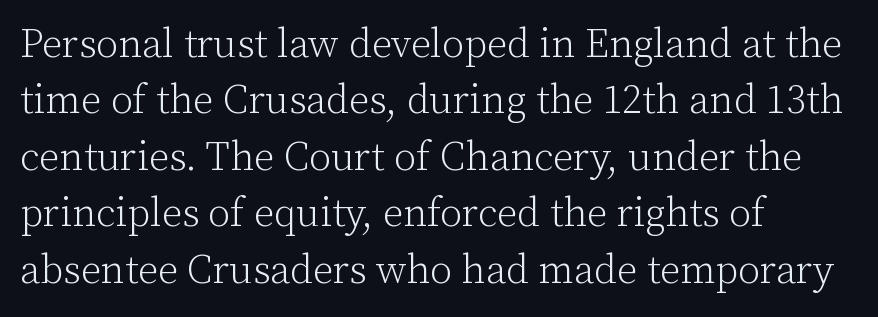
Rows of type keep a routine distance in the vertical direction. Small tapered or slab feet sit at the stroke ends, so this counts as serif. The typeface has the unassuming heft of standard copy or less. Glance below the letters and you will spot only blank space. No extra tracking has been applied to these lines. Horizontally, the lines are justified to the leading edge only.
